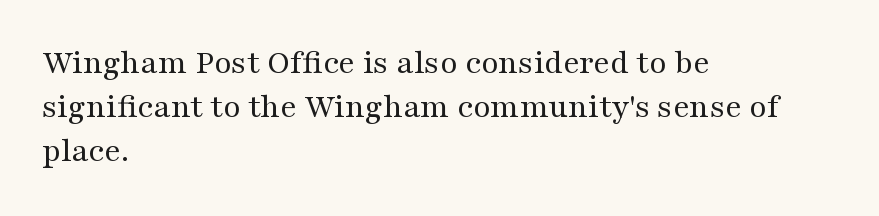
Q: Is the text bold? A: No.
Q: Is the text italic (slanted)? A: No, it is upright.
Q: Is the typeface a serif or a sans-serif typeface? A: Serif.
Q: Is the text underlined? A: No.
Q: How is the paragraph aligned? A: Left-aligned.
Q: Is the spacing between letters normal or unusually wide? A: Normal.
Q: Is the spacing between lines tight, normal or loose? A: Normal.
Q: Width (condensed, normal, or wide)? A: Wide.
Q: Stroke contrast? A: Medium.
Q: x-height? A: Medium.
Q: Monospaced? A: No.
